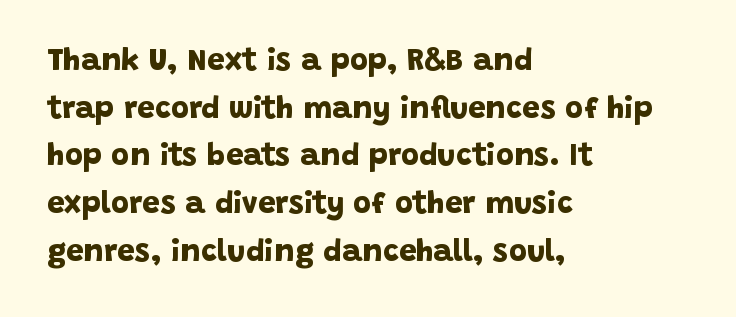
Q: Is the text bold? A: Yes.
Q: Is the typeface a serif or a sans-serif typeface? A: Sans-serif.
Q: Is the text underlined? A: No.
Q: How is the paragraph aligned? A: Left-aligned.
Q: Is the spacing between letters normal or unusually wide? A: Normal.
Q: Is the spacing between lines tight, normal or loose? A: Normal.
Q: Width (condensed, normal, or wide)? A: Normal.
Q: Stroke contrast? A: Low.
Q: x-height? A: Large.
Q: Monospaced? A: No.
